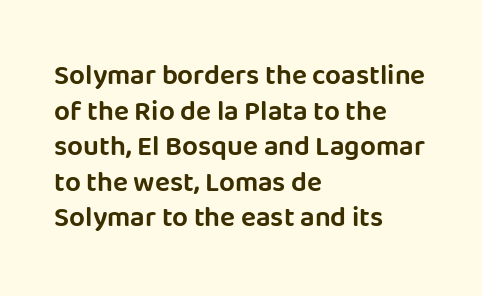
The image shows 28 px sans-serif type, upright; set left-aligned, normal line spacing (1.27x), normal letter spacing, not underlined; low stroke contrast and a large x-height.
